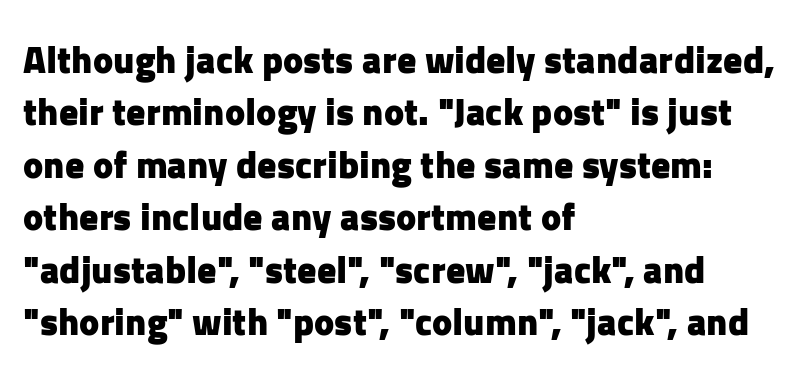
Q: Is the text bold? A: Yes.
Q: Is the text italic (slanted)? A: No, it is upright.
Q: Is the typeface a serif or a sans-serif typeface? A: Sans-serif.
Q: Is the text underlined? A: No.
Q: How is the paragraph aligned? A: Left-aligned.
Q: Is the spacing between letters normal or unusually wide? A: Normal.
Q: Is the spacing between lines tight, normal or loose? A: Normal.
Q: Width (condensed, normal, or wide)? A: Normal.
Q: Stroke contrast? A: Low.
Q: x-height? A: Medium.
Q: Monospaced? A: No.
